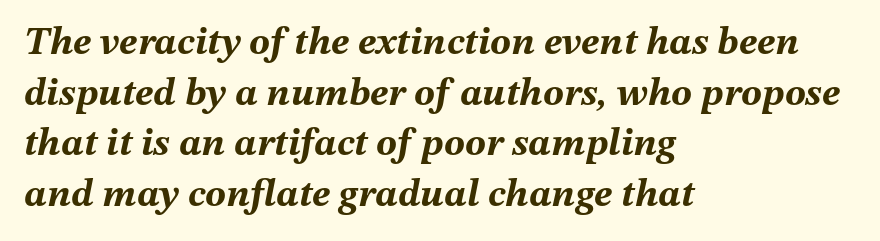
{"italic": "yes", "lean": "right", "slant_degrees": 12, "bold": "yes", "weight": "bold", "width": "normal", "stroke_contrast": "medium", "x_height": "medium", "monospaced": "no", "underline": "no", "align": "left", "line_spacing": "normal", "line_spacing_ratio": 1.3, "letter_spacing": "normal", "letter_spacing_em": 0.0, "glyph_px": 39}
